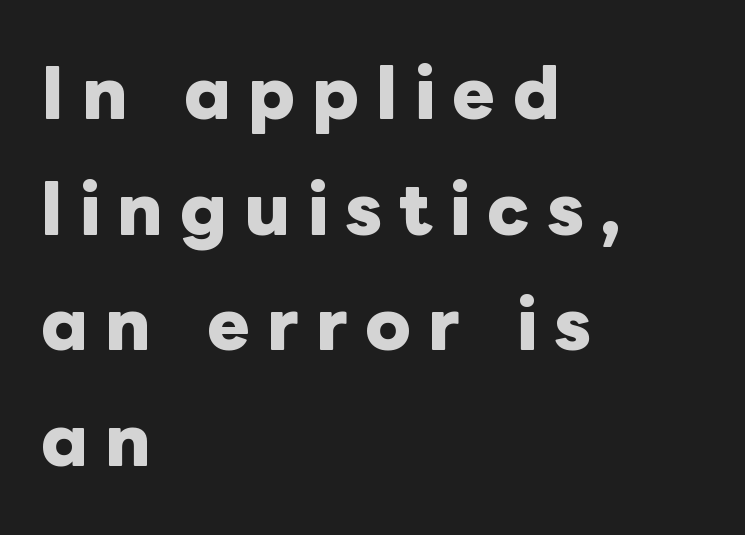
{"italic": "no", "bold": "yes", "weight": "heavy", "width": "normal", "stroke_contrast": "low", "x_height": "medium", "monospaced": "no", "underline": "no", "align": "left", "line_spacing_ratio": 1.78, "letter_spacing": "wide", "letter_spacing_em": 0.26, "glyph_px": 65}
